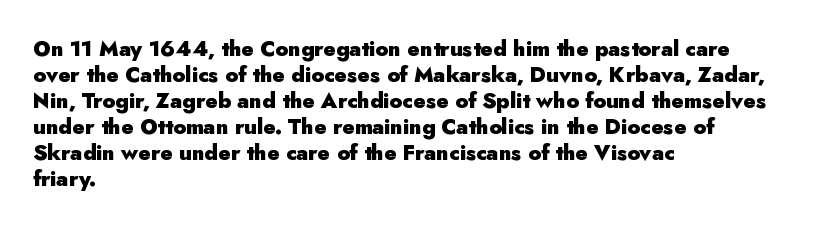
Q: Is the text bold? A: Yes.
Q: Is the text italic (slanted)? A: No, it is upright.
Q: Is the text underlined? A: No.
Q: How is the paragraph aligned? A: Left-aligned.
Q: Is the spacing between letters normal or unusually wide? A: Normal.
